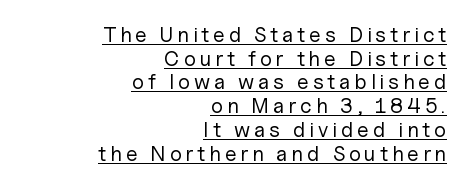
The image shows 21 px text type, upright; set right-aligned, tight line spacing (1.13x), underlined.
